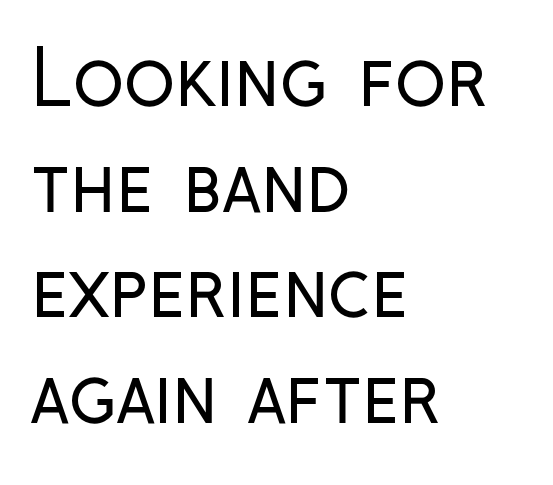
A sans-serif font was chosen for this passage. This rendering leaves character spacing at its baseline value. Successive baselines arrive at the customary interval. Letters rest on an invisible, unmarked baseline. Posture: upright roman.
